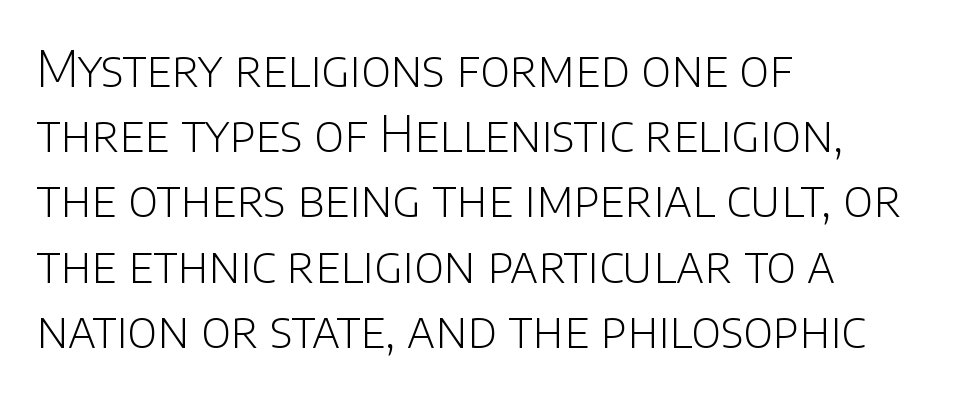
Tracking value appears to be zero — textbook default spacing. The letters advance in unequal steps, a hallmark of proportional type. These lines were composed using upright roman letters. The glyphs in this specimen are sans serif.
